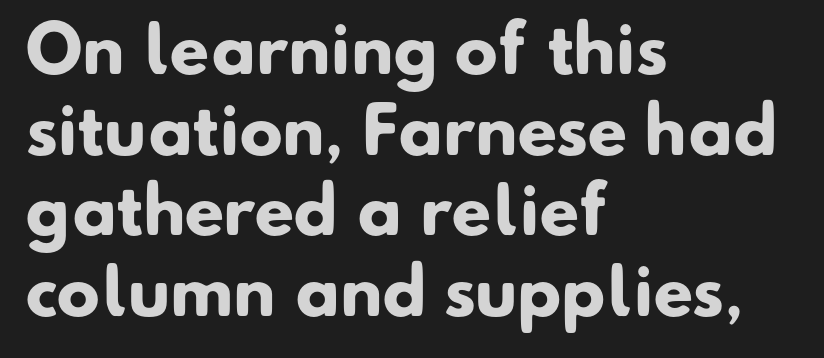
Q: Is the text bold? A: Yes.
Q: Is the typeface a serif or a sans-serif typeface? A: Sans-serif.
Q: Is the text underlined? A: No.
Q: How is the paragraph aligned? A: Left-aligned.
Q: Is the spacing between letters normal or unusually wide? A: Normal.
Q: Is the spacing between lines tight, normal or loose? A: Normal.
Q: Width (condensed, normal, or wide)? A: Normal.
Q: Stroke contrast? A: Low.
Q: x-height? A: Small.
Q: Monospaced? A: No.
